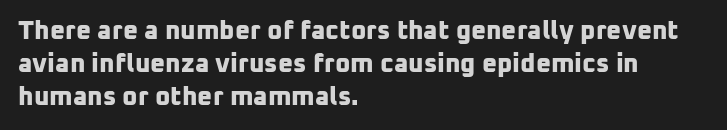
{"bold": "yes", "underline": "no", "align": "left", "line_spacing": "normal", "line_spacing_ratio": 1.27, "letter_spacing": "normal", "letter_spacing_em": 0.0, "glyph_px": 26}
